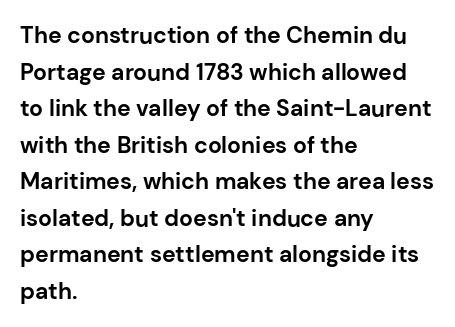
The image shows 23 px bold type, upright; set left-aligned, normal line spacing (1.59x), normal letter spacing, not underlined.
